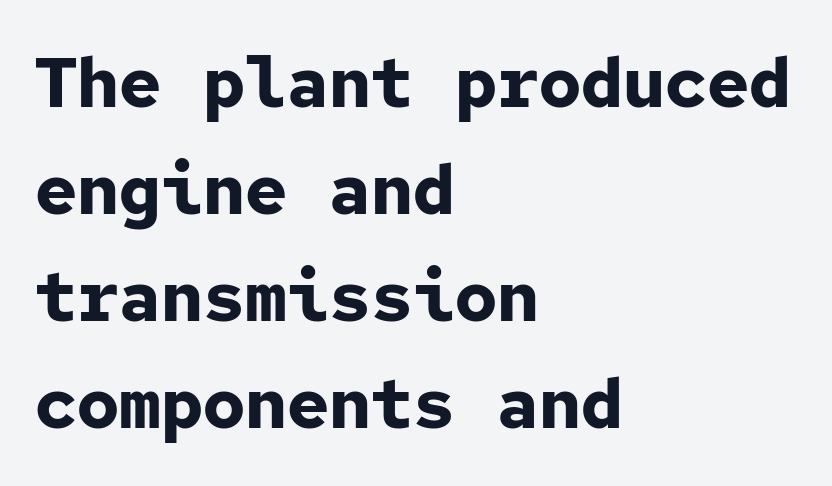
In terms of leading, this rendering sits right in the middle. This sample has the even, mechanical cadence of fixed-width lettering. Spacing between characters is what you'd get straight out of the box. Grotesque or geometric, the face here clearly has no serifs.
